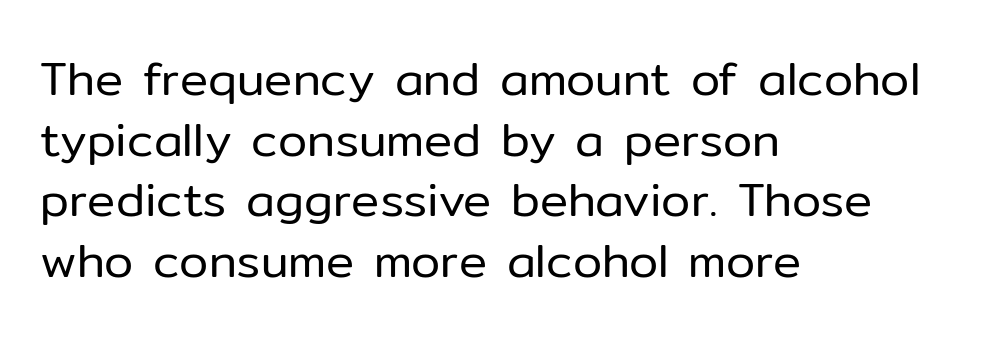
A normal amount of white space separates one row of letters from the next. Observe the ordinary spacing: letters are neighbours, not strangers. The weight would be labelled regular, book, light, or lighter still. These lines are rendered in a variable-pitch font. What kind of face is this? One without serifs — a sans. The rendering anchors every line to the left-hand side.
